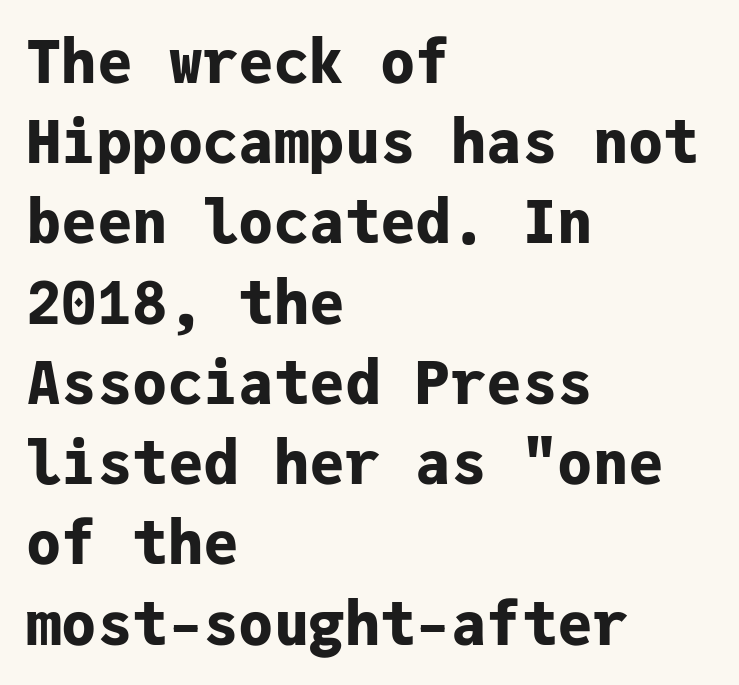
Rows of type keep a routine distance in the vertical direction. These lines stack with their left ends in a neat column. These lines carry a lot of weight — the face is fully bold. If you drew a line through each stem, it would be perfectly vertical. Think of a typewriter: that constant character pitch is what you see here.
